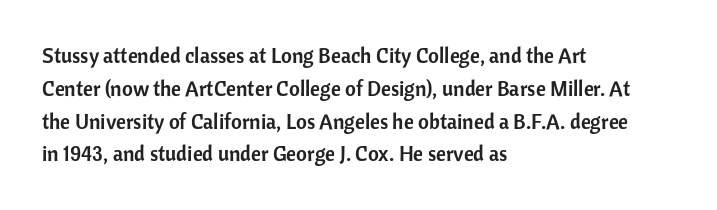
{"italic": "no", "underline": "no", "align": "left", "line_spacing": "normal", "line_spacing_ratio": 1.56, "letter_spacing": "normal", "letter_spacing_em": 0.0, "glyph_px": 21}
